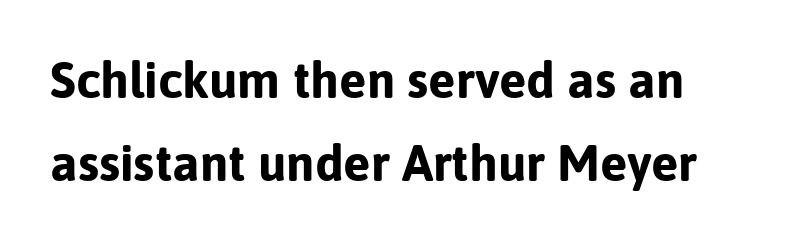
{"serif": "no", "italic": "no", "bold": "yes", "weight": "bold", "width": "normal", "stroke_contrast": "low", "x_height": "medium", "monospaced": "no", "underline": "no", "line_spacing": "normal", "line_spacing_ratio": 1.62, "letter_spacing": "normal", "letter_spacing_em": 0.0, "glyph_px": 51}
